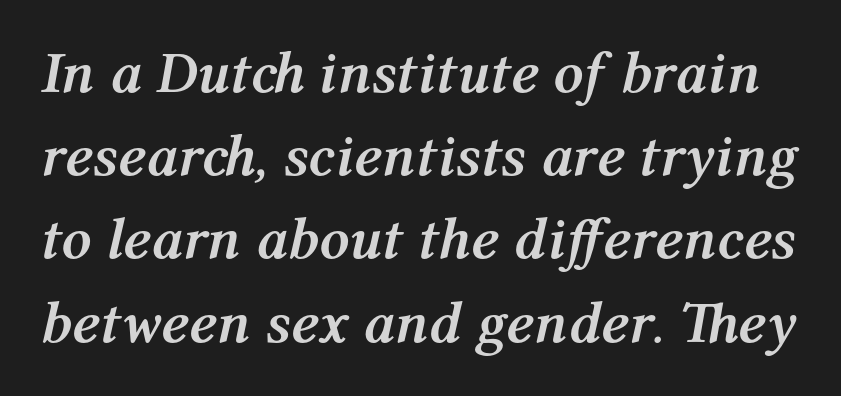
{"italic": "yes", "lean": "right", "slant_degrees": 12, "bold": "yes", "weight": "semibold", "width": "normal", "stroke_contrast": "medium", "x_height": "medium", "monospaced": "no", "underline": "no", "line_spacing": "normal", "line_spacing_ratio": 1.41, "letter_spacing": "normal", "letter_spacing_em": 0.0, "glyph_px": 59}
